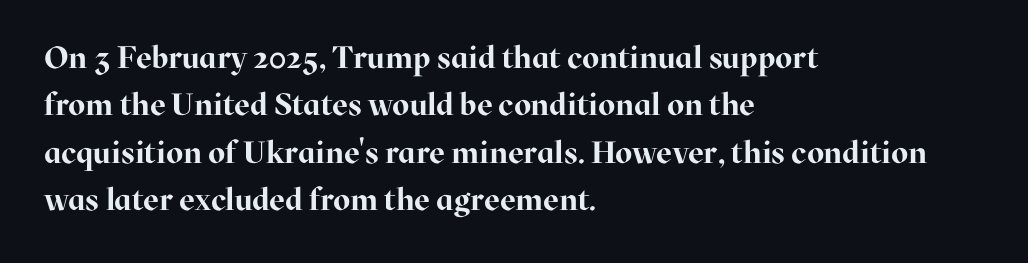
Q: Is the text bold? A: Yes.
Q: Is the text italic (slanted)? A: No, it is upright.
Q: Is the typeface a serif or a sans-serif typeface? A: Serif.
Q: Is the text underlined? A: No.
Q: How is the paragraph aligned? A: Left-aligned.
Q: Is the spacing between letters normal or unusually wide? A: Normal.
Q: Is the spacing between lines tight, normal or loose? A: Normal.
Q: Width (condensed, normal, or wide)? A: Normal.
Q: Stroke contrast? A: High.
Q: x-height? A: Medium.
Q: Monospaced? A: No.
